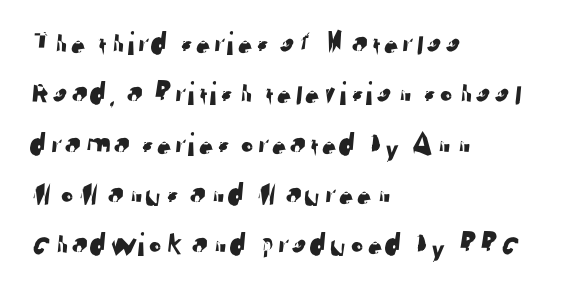
Q: Is the typeface a serif or a sans-serif typeface? A: Sans-serif.
Q: Is the text underlined? A: No.
Q: How is the paragraph aligned? A: Left-aligned.
Q: Is the spacing between letters normal or unusually wide? A: Normal.
Q: Is the spacing between lines tight, normal or loose? A: Normal.
Q: Width (condensed, normal, or wide)? A: Normal.
Q: Stroke contrast? A: Low.
Q: x-height? A: Medium.
Q: Monospaced? A: No.
